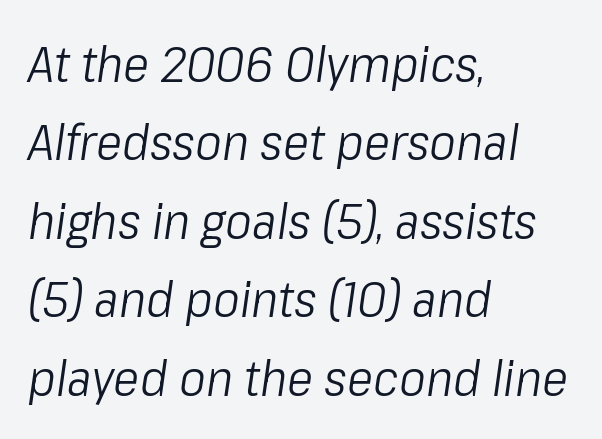
Q: Is the text bold? A: No.
Q: Is the text italic (slanted)? A: Yes, it leans right by about 8 degrees.
Q: Is the text underlined? A: No.
Q: How is the paragraph aligned? A: Left-aligned.
Q: Is the spacing between letters normal or unusually wide? A: Normal.
Q: Is the spacing between lines tight, normal or loose? A: Normal.
Q: Width (condensed, normal, or wide)? A: Condensed.
Q: Stroke contrast? A: Low.
Q: x-height? A: Medium.
Q: Monospaced? A: No.
